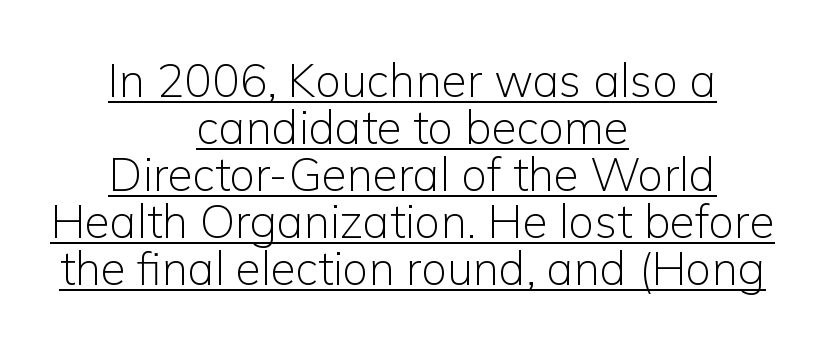
The image shows 46 px light sans-serif type, upright; set centered, tight line spacing (1.02x), normal letter spacing, underlined; low stroke contrast and a medium x-height.
